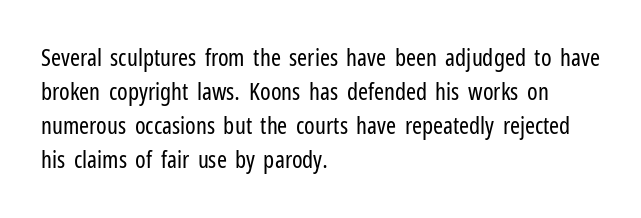
The image shows 24 px text type, upright; set left-aligned, normal line spacing (1.42x), normal letter spacing, not underlined.
